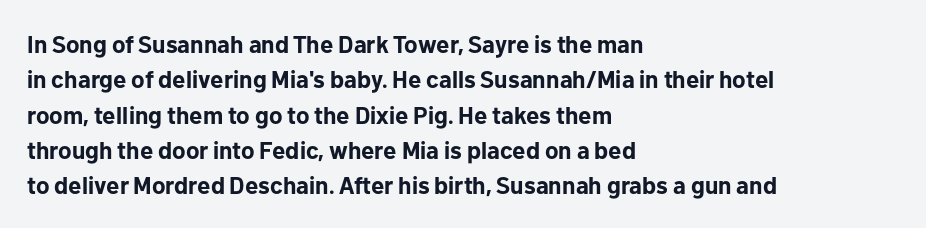
The baseline area is clear. Rendered with straight, roman letterforms. The face used here has the dense, thick strokes of a bold. One-word summary of the alignment: left.
